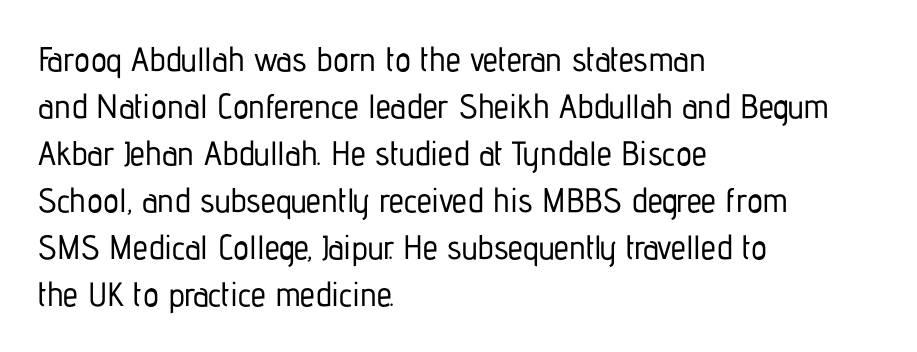
The letters advance in unequal steps, a hallmark of proportional type. It's the straight-up-and-down kind of type. Students, note that the glyphs here touch the page at normal intervals. No word sits above an underline. Line spacing here is normal. Classification — sans serif.
